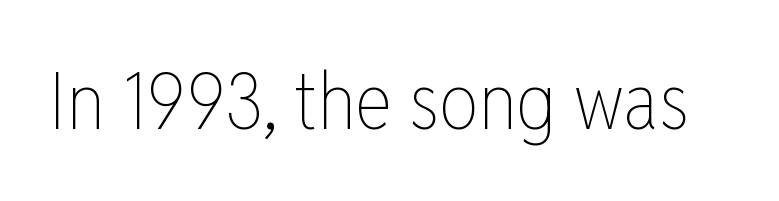
Q: Is the text bold? A: No.
Q: Is the text italic (slanted)? A: No, it is upright.
Q: Is the text underlined? A: No.
Q: Is the spacing between letters normal or unusually wide? A: Normal.
Q: Width (condensed, normal, or wide)? A: Condensed.
Q: Stroke contrast? A: Low.
Q: x-height? A: Medium.
Q: Monospaced? A: No.
